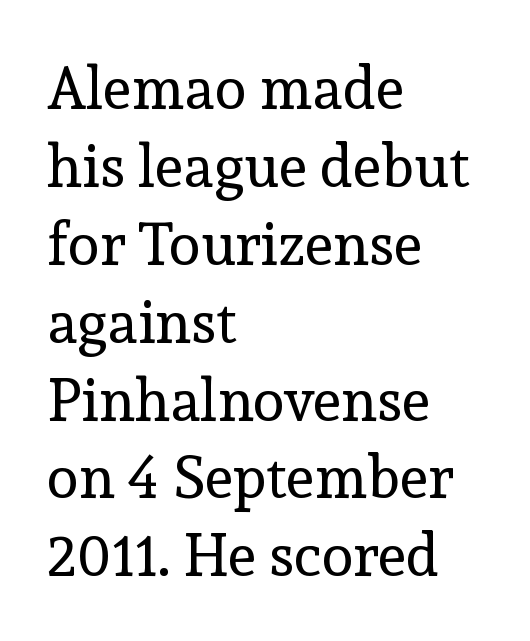
{"serif": "yes", "italic": "no", "bold": "no", "weight": "regular", "width": "normal", "x_height": "medium", "monospaced": "no", "underline": "no", "align": "left", "line_spacing": "normal", "line_spacing_ratio": 1.32, "letter_spacing": "normal", "letter_spacing_em": 0.0, "glyph_px": 59}
